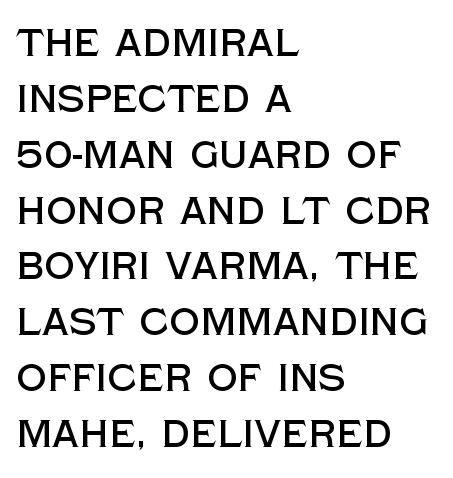
Q: Is the text italic (slanted)? A: No, it is upright.
Q: Is the typeface a serif or a sans-serif typeface? A: Sans-serif.
Q: Is the text underlined? A: No.
Q: How is the paragraph aligned? A: Left-aligned.
Q: Is the spacing between letters normal or unusually wide? A: Normal.
Q: Is the spacing between lines tight, normal or loose? A: Normal.
Q: Width (condensed, normal, or wide)? A: Normal.
Q: x-height? A: Large.
Q: Monospaced? A: No.
